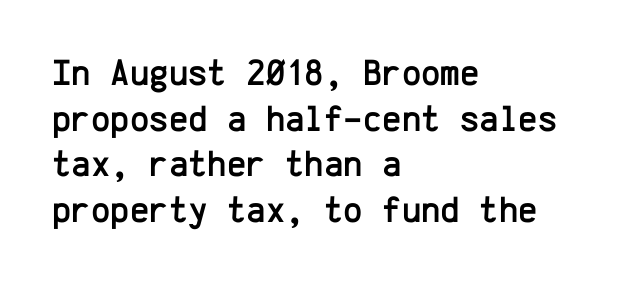
The image shows 37 px sans-serif type, upright, monospaced; set left-aligned, line spacing 1.23x, normal letter spacing, not underlined; low stroke contrast and a medium x-height.
